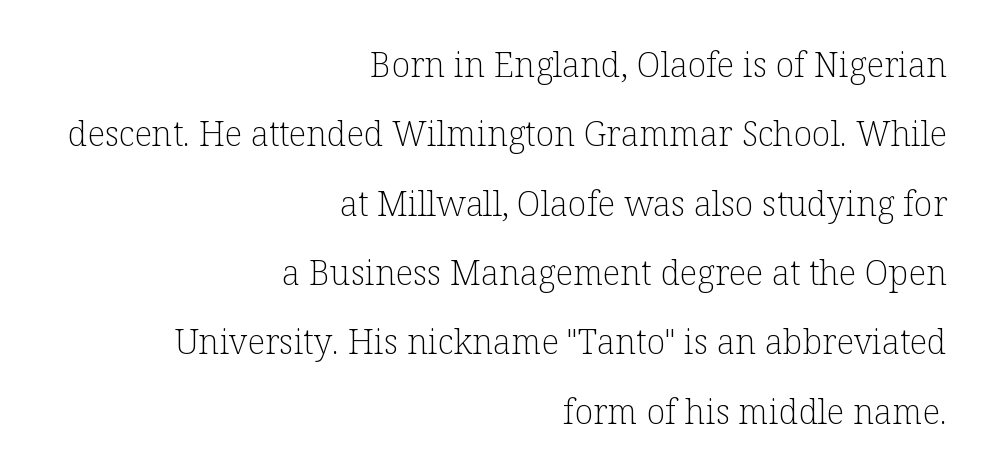
The specimen omits any rule beneath the text block's lines. Vertical stems look standard width or narrower in stroke. Line ends are locked; line starts wander. The designer went with a serif here, giving each stem small feet. No italicization has been applied; the sample stays upright. A typesetter would call this proportional, since set widths differ per character.
